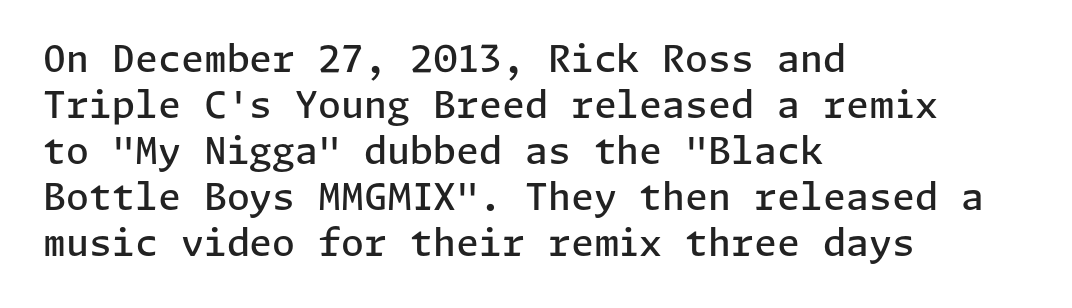
The image shows 37 px semibold sans-serif type, upright; set left-aligned, line spacing 1.24x, normal letter spacing, not underlined; low stroke contrast and a medium x-height.
